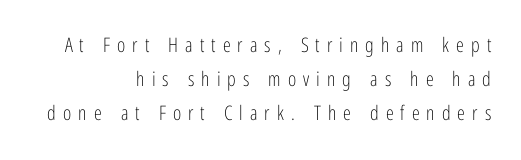
A bare baseline throughout the passage. How are the letters spaced? Widely, with obvious added tracking. The axis of the letterforms is exactly vertical. The passage shown is not bold in any degree. The compositor pushed each line to the right boundary.
